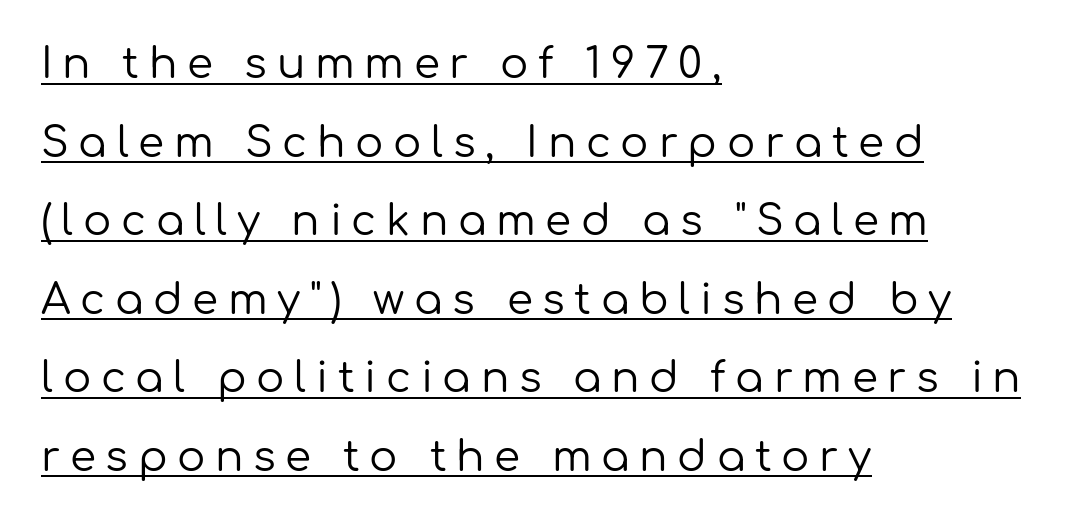
Caption: lettering with a line underneath. Stroke terminals: plain, sans-serif. Visually the block forms a straight wall on the left and a jagged coastline on the right. Glyph-to-glyph distance is far greater than everyday printed text. This is the regular roman posture of the typeface.
